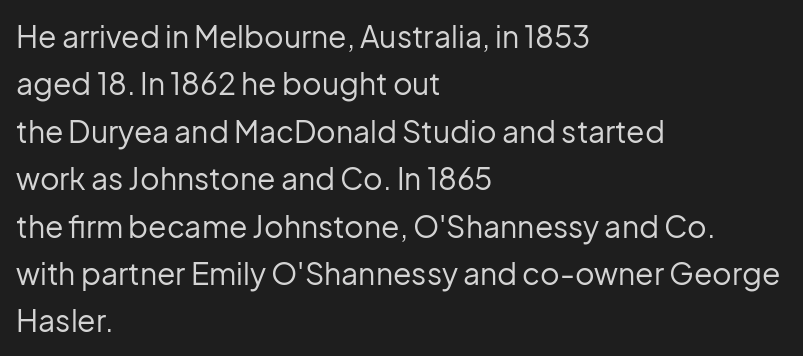
{"serif": "no", "italic": "no", "bold": "no", "weight": "regular", "width": "normal", "stroke_contrast": "low", "x_height": "medium", "monospaced": "no", "underline": "no", "align": "left", "line_spacing": "normal", "line_spacing_ratio": 1.58, "letter_spacing": "normal", "letter_spacing_em": 0.0, "glyph_px": 30}
